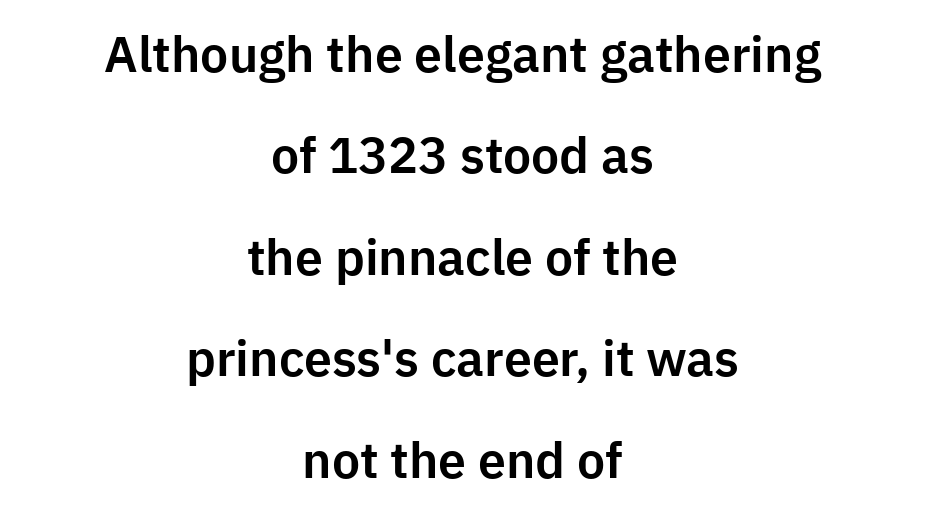
The image shows 50 px sans-serif type, upright; set centered, loose line spacing (2.03x), normal letter spacing, not underlined; low stroke contrast and a medium x-height.
